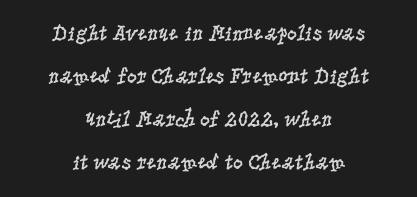
Q: Is the text bold? A: No.
Q: Is the text underlined? A: No.
Q: How is the paragraph aligned? A: Centered.
Q: Is the spacing between letters normal or unusually wide? A: Normal.
Q: Is the spacing between lines tight, normal or loose? A: Loose.
